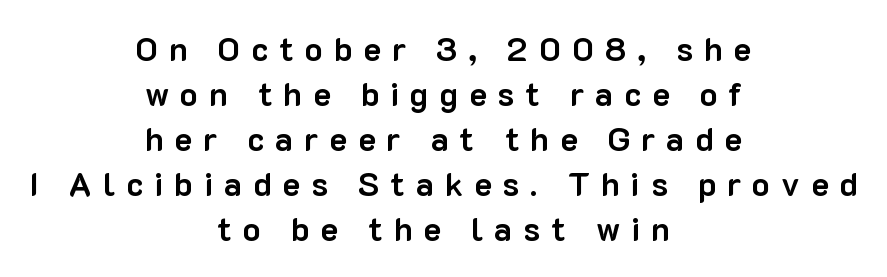
The image shows 33 px bold sans-serif type, upright; set centered, normal line spacing (1.36x), unusually wide letter spacing (+0.33 em), not underlined; low stroke contrast and a medium x-height.
